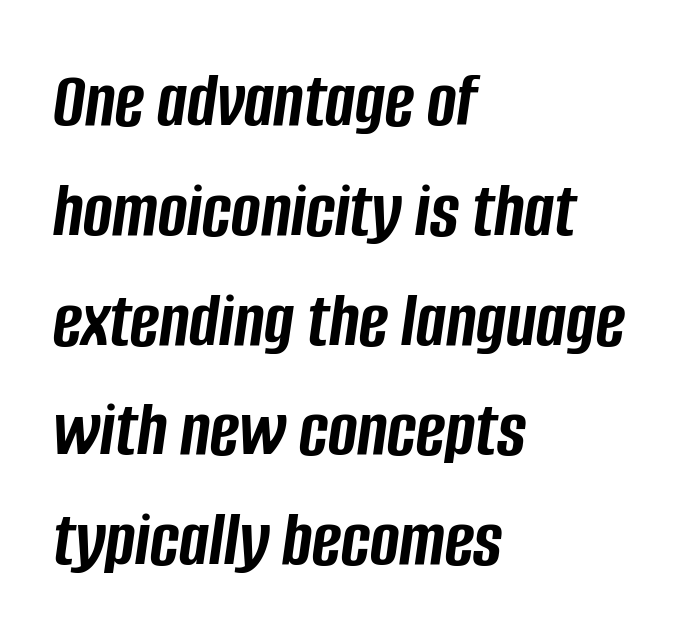
This block has exactly the height ordinary leading produces. The space directly below the letters is spotless. The passage shown leans; its letterforms are oblique. Is this a fixed-width face? No — the glyphs have proportional, varying widths. One-word summary of the alignment: left. Stroke thickness is high; the sample reads as a true bold.
